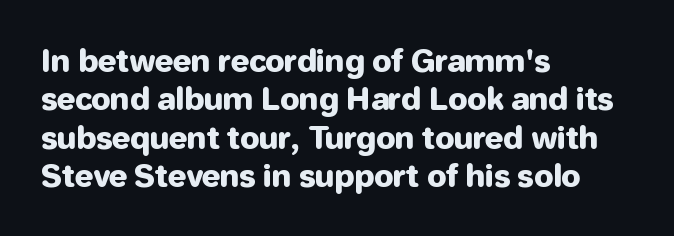
{"serif": "no", "italic": "no", "width": "normal", "stroke_contrast": "low", "x_height": "medium", "monospaced": "no", "underline": "no", "align": "left", "line_spacing_ratio": 1.24, "letter_spacing": "normal", "letter_spacing_em": 0.0, "glyph_px": 31}
